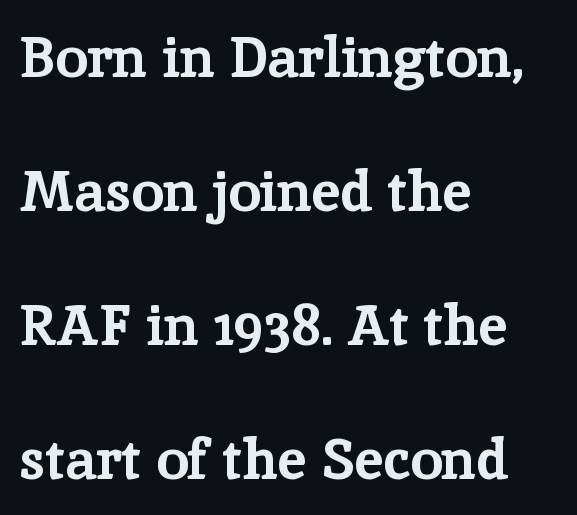
Q: Is the text bold? A: Yes.
Q: Is the text italic (slanted)? A: No, it is upright.
Q: Is the typeface a serif or a sans-serif typeface? A: Serif.
Q: Is the text underlined? A: No.
Q: How is the paragraph aligned? A: Left-aligned.
Q: Is the spacing between letters normal or unusually wide? A: Normal.
Q: Is the spacing between lines tight, normal or loose? A: Loose.
Q: Width (condensed, normal, or wide)? A: Normal.
Q: Stroke contrast? A: Low.
Q: x-height? A: Medium.
Q: Monospaced? A: No.
